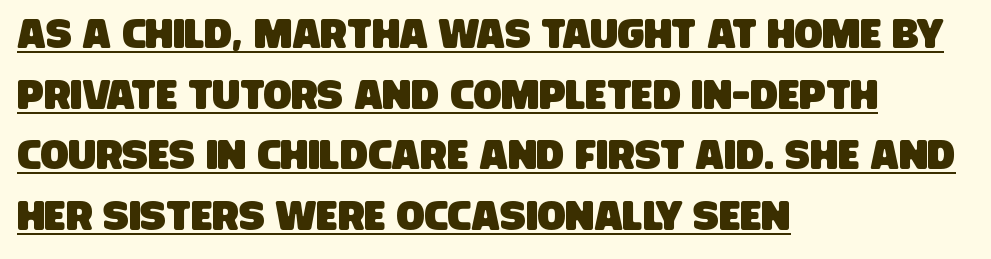
{"serif": "no", "width": "condensed", "stroke_contrast": "low", "x_height": "large", "monospaced": "no", "underline": "yes", "align": "left", "line_spacing": "normal", "line_spacing_ratio": 1.48, "letter_spacing": "normal", "letter_spacing_em": 0.0, "glyph_px": 41}
